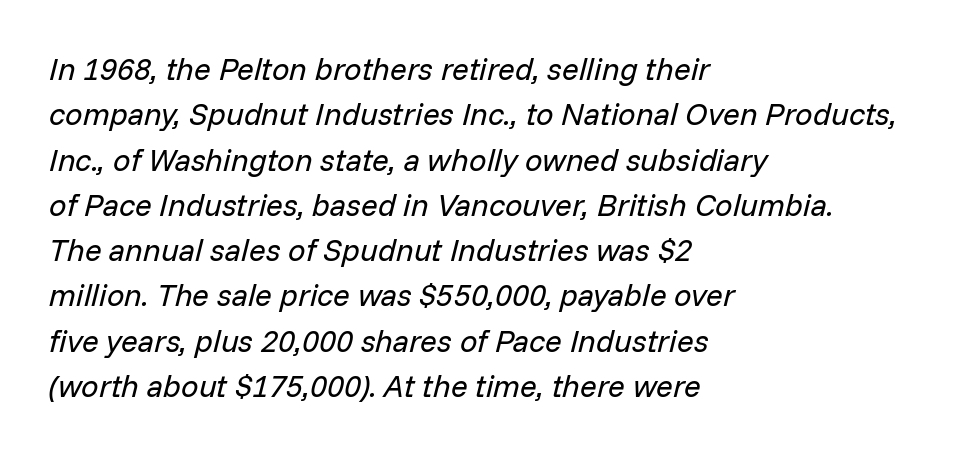
{"italic": "yes", "lean": "right", "slant_degrees": 14, "bold": "no", "weight": "regular", "width": "normal", "stroke_contrast": "low", "x_height": "medium", "monospaced": "no", "underline": "no", "align": "left", "line_spacing": "normal", "line_spacing_ratio": 1.46, "letter_spacing": "normal", "letter_spacing_em": 0.0, "glyph_px": 31}
